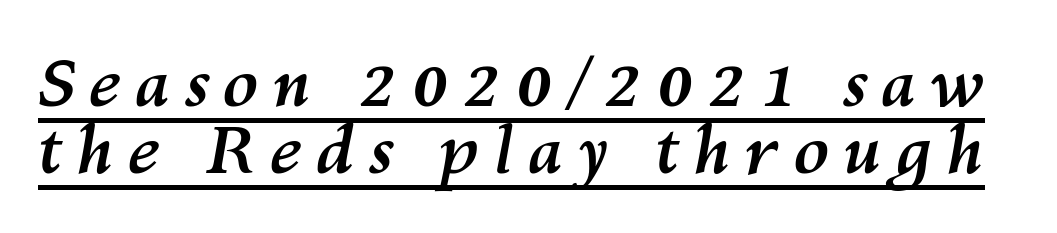
{"italic": "yes", "lean": "right", "slant_degrees": 10, "bold": "yes", "weight": "semibold", "width": "normal", "stroke_contrast": "medium", "x_height": "medium", "monospaced": "no", "underline": "yes", "line_spacing": "tight", "line_spacing_ratio": 1.02, "letter_spacing": "wide", "letter_spacing_em": 0.2, "glyph_px": 66}
